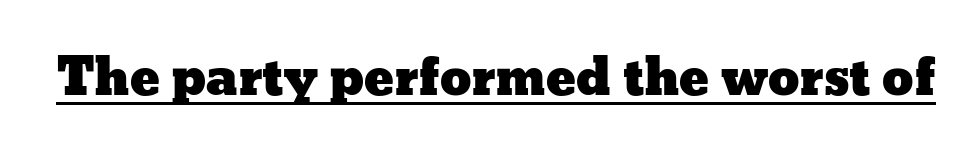
{"italic": "no", "width": "wide", "stroke_contrast": "low", "x_height": "medium", "monospaced": "no", "underline": "yes", "letter_spacing": "normal", "letter_spacing_em": 0.0, "glyph_px": 50}
